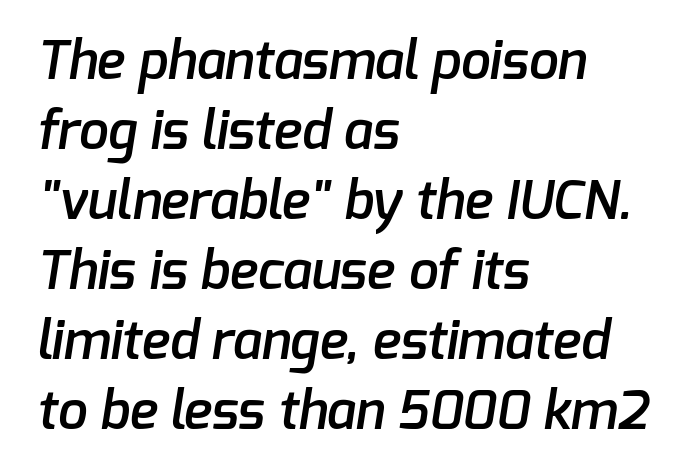
Q: Is the text bold? A: Semi-bold.
Q: Is the typeface a serif or a sans-serif typeface? A: Sans-serif.
Q: Is the text underlined? A: No.
Q: How is the paragraph aligned? A: Left-aligned.
Q: Is the spacing between letters normal or unusually wide? A: Normal.
Q: Is the spacing between lines tight, normal or loose? A: Normal.
Q: Width (condensed, normal, or wide)? A: Normal.
Q: Stroke contrast? A: Low.
Q: x-height? A: Medium.
Q: Monospaced? A: No.
